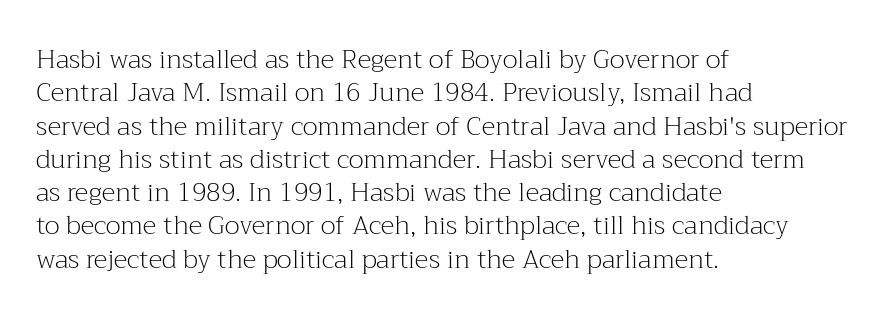
Q: Is the text bold? A: No.
Q: Is the text italic (slanted)? A: No, it is upright.
Q: Is the text underlined? A: No.
Q: How is the paragraph aligned? A: Left-aligned.
Q: Is the spacing between letters normal or unusually wide? A: Normal.
Q: Is the spacing between lines tight, normal or loose? A: Normal.
